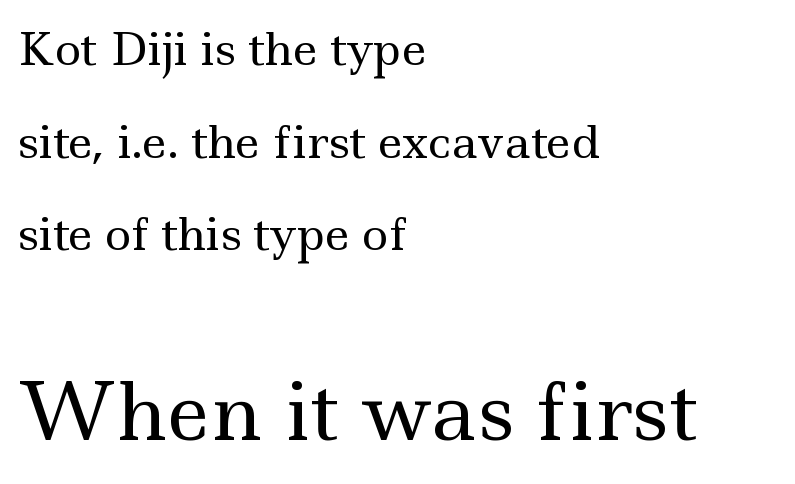
The typography opts for an upright posture over an oblique one. Typeset ragged right — the left edge is the straight one. The designer gave the closing block more size than the opening block. This sample uses a serif face. Weight: in the light-to-regular range. Spacing between characters is what you'd get straight out of the box.
